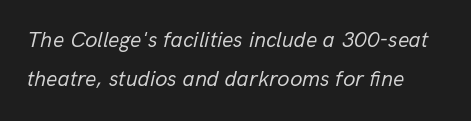
Q: Is the text bold? A: No.
Q: Is the text italic (slanted)? A: Yes, it leans right by about 13 degrees.
Q: Is the text underlined? A: No.
Q: Is the spacing between letters normal or unusually wide? A: Normal.
